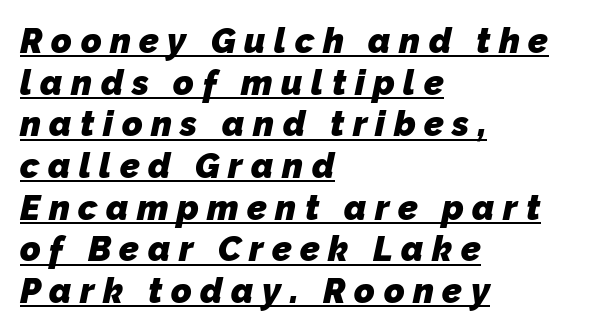
{"serif": "no", "bold": "yes", "weight": "heavy", "width": "normal", "stroke_contrast": "low", "x_height": "medium", "monospaced": "no", "underline": "yes", "align": "left", "line_spacing_ratio": 1.19, "letter_spacing": "wide", "letter_spacing_em": 0.24, "glyph_px": 35}
